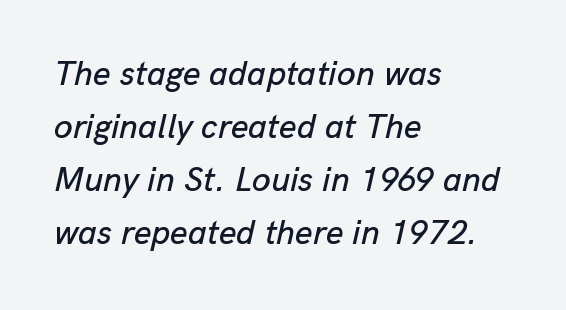
The image shows 34 px text type, italic (leaning right); set left-aligned, normal line spacing (1.56x), normal letter spacing, not underlined; low stroke contrast and a medium x-height.
